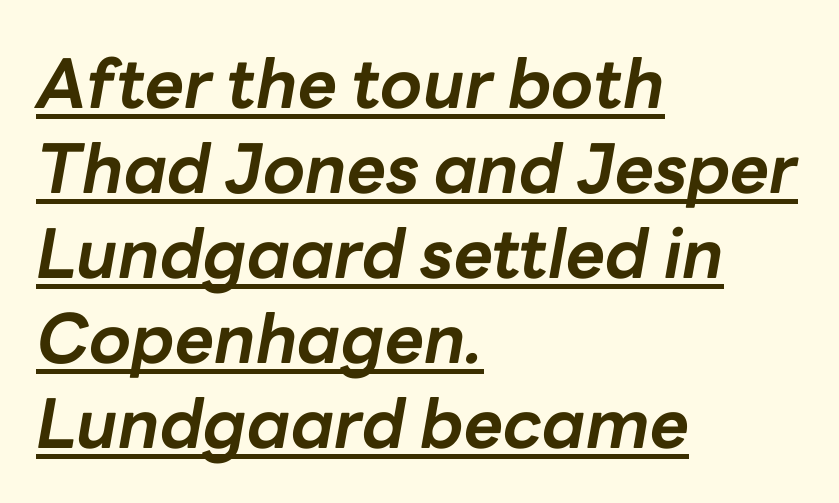
{"italic": "yes", "lean": "right", "slant_degrees": 10, "bold": "yes", "weight": "bold", "width": "normal", "stroke_contrast": "low", "x_height": "medium", "monospaced": "no", "underline": "yes", "align": "left", "line_spacing": "normal", "line_spacing_ratio": 1.25, "letter_spacing": "normal", "letter_spacing_em": 0.0, "glyph_px": 68}
